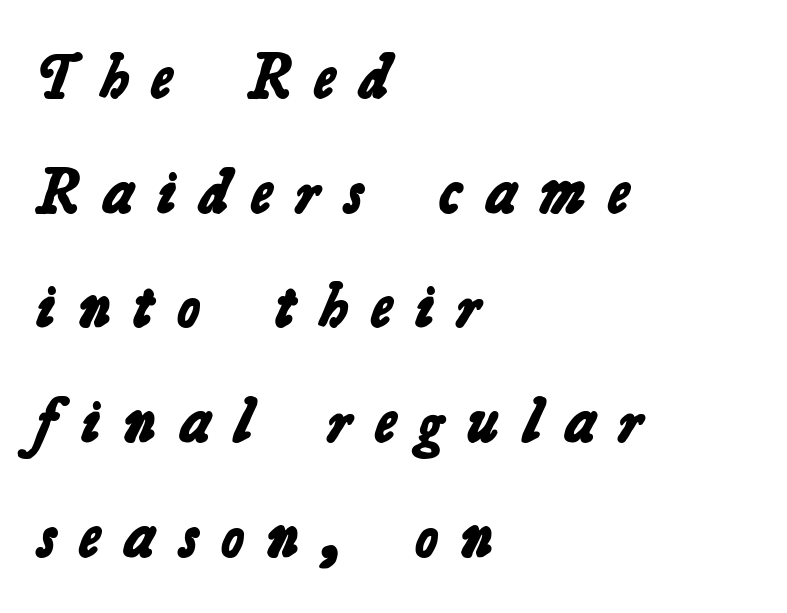
Note: no serifs on the glyphs. Look at the tracking — it's clearly loosened, letters drifting apart. The glyphs are unaccompanied by any horizontal stroke below them. Note the varied advance widths — an 'i' is clearly narrower than an 'm'. The letters are bold, with thick, heavy strokes.
